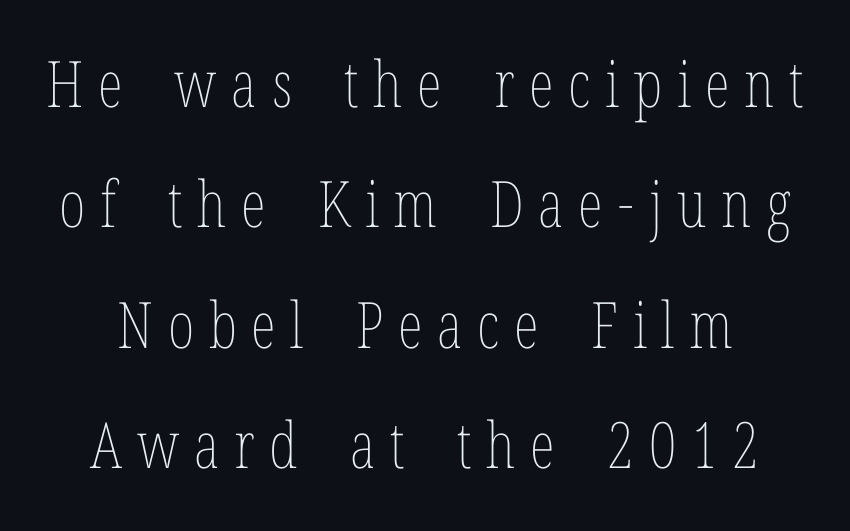
Q: Is the text bold? A: No.
Q: Is the text italic (slanted)? A: No, it is upright.
Q: Is the text underlined? A: No.
Q: Is the spacing between letters normal or unusually wide? A: Unusually wide.
Q: Width (condensed, normal, or wide)? A: Condensed.
Q: Stroke contrast? A: Low.
Q: x-height? A: Medium.
Q: Monospaced? A: No.
